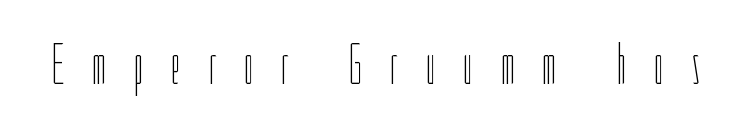
Q: Is the text bold? A: No.
Q: Is the text italic (slanted)? A: No, it is upright.
Q: Is the text underlined? A: No.
Q: Is the spacing between letters normal or unusually wide? A: Unusually wide.
Q: Width (condensed, normal, or wide)? A: Condensed.
Q: Stroke contrast? A: Low.
Q: x-height? A: Medium.
Q: Monospaced? A: No.
